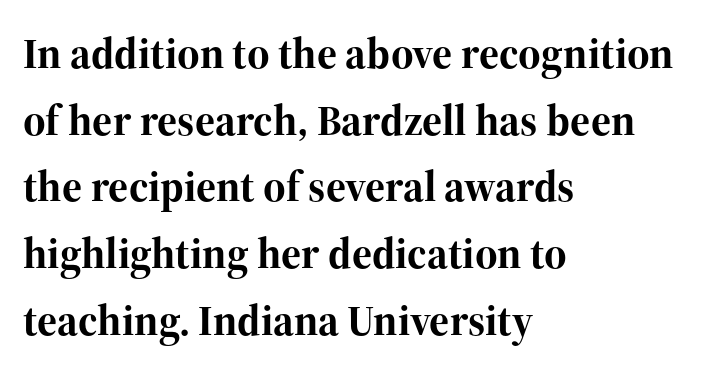
{"serif": "yes", "italic": "no", "bold": "yes", "weight": "bold", "width": "normal", "stroke_contrast": "high", "x_height": "medium", "monospaced": "no", "underline": "no", "align": "left", "line_spacing": "normal", "line_spacing_ratio": 1.55, "letter_spacing": "normal", "letter_spacing_em": 0.0, "glyph_px": 43}
